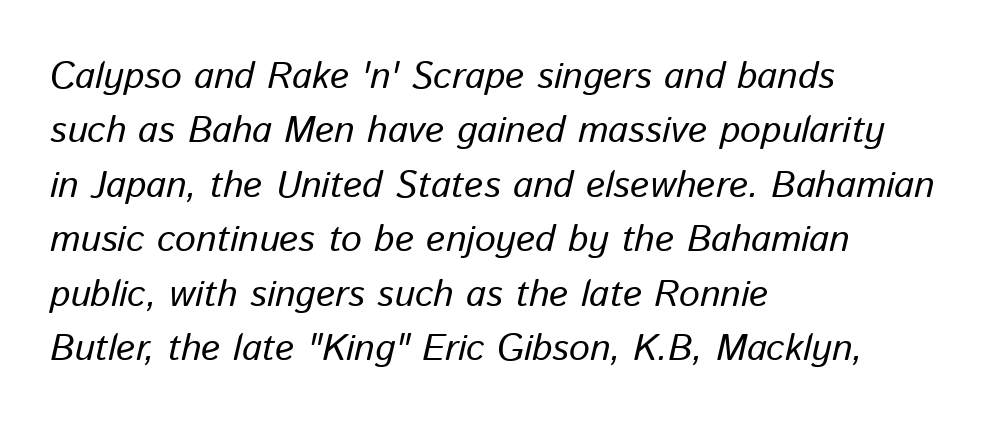
{"italic": "yes", "lean": "right", "slant_degrees": 13, "bold": "no", "weight": "regular", "width": "normal", "stroke_contrast": "low", "x_height": "medium", "monospaced": "no", "underline": "no", "align": "left", "line_spacing": "normal", "line_spacing_ratio": 1.47, "letter_spacing": "normal", "letter_spacing_em": 0.0, "glyph_px": 37}
